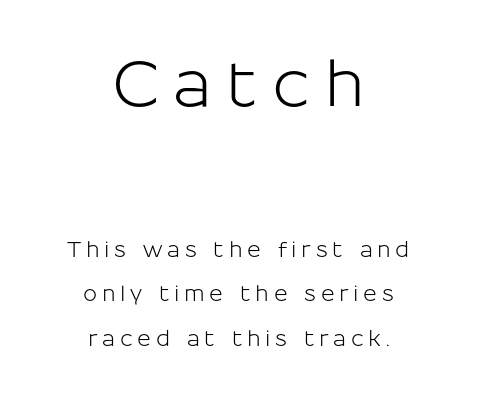
Q: Is the text italic (slanted)? A: No, it is upright.
Q: Is the typeface a serif or a sans-serif typeface? A: Sans-serif.
Q: Is the text underlined? A: No.
Q: How is the paragraph aligned? A: Centered.
Q: Is the spacing between letters normal or unusually wide? A: Unusually wide.
Q: Is the spacing between lines tight, normal or loose? A: Loose.
Q: Which block of text is set in a larger size, the first (top) or the second (bottom)? A: The first (top) one.
Q: Width (condensed, normal, or wide)? A: Normal.
Q: Stroke contrast? A: Low.
Q: x-height? A: Medium.
Q: Monospaced? A: No.
